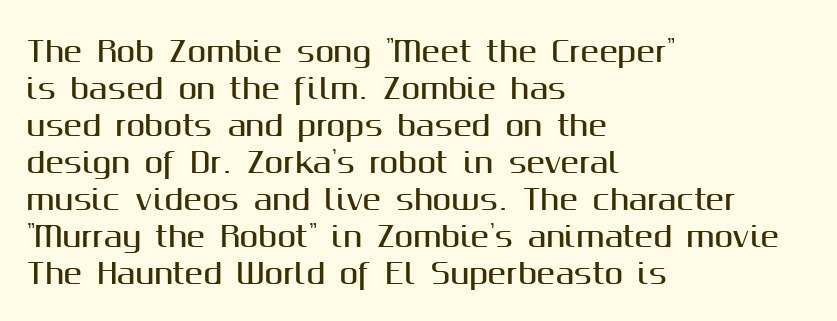
Q: Is the text italic (slanted)? A: No, it is upright.
Q: Is the typeface a serif or a sans-serif typeface? A: Sans-serif.
Q: Is the text underlined? A: No.
Q: How is the paragraph aligned? A: Left-aligned.
Q: Is the spacing between letters normal or unusually wide? A: Normal.
Q: Is the spacing between lines tight, normal or loose? A: Normal.
Q: Width (condensed, normal, or wide)? A: Normal.
Q: Stroke contrast? A: Medium.
Q: x-height? A: Medium.
Q: Monospaced? A: No.
